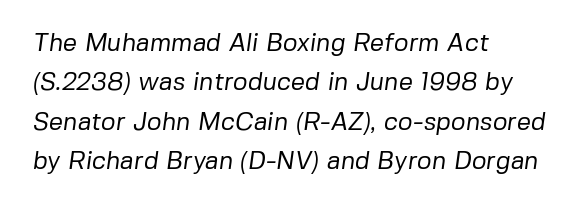
Descenders are the only things crossing below the line. Unbolded letterforms with no extra heft. The rows are spaced the way most documents space them. Where is the straight margin? On the left.
